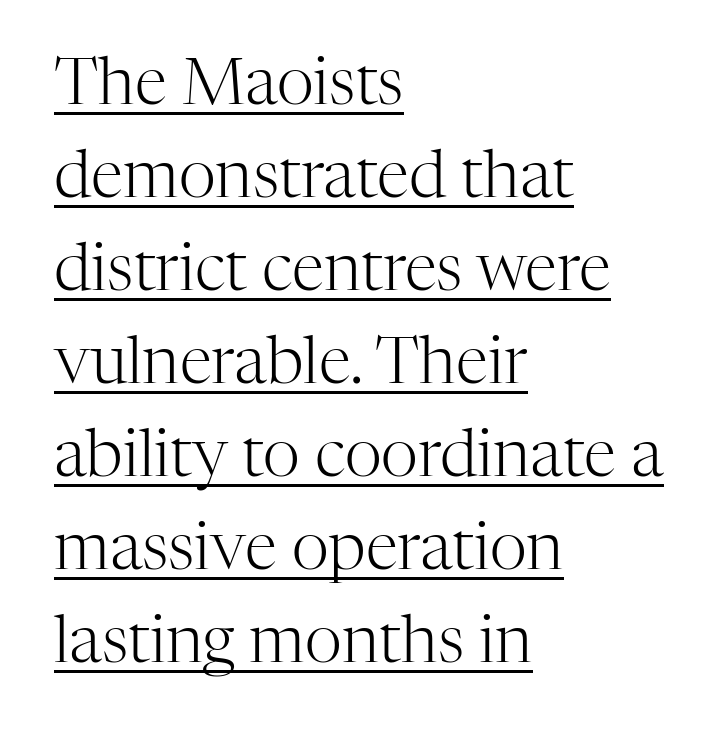
Honestly, the letter spacing is just normal — you wouldn't notice it. The typography opts for an upright posture over an oblique one. The characters display serif detailing at their extremities. Casual observation: everything's shoved over to the left. Nothing heavy about these letters — not bold at all. Reading down the column, the eye jumps a familiar distance to each next line.
